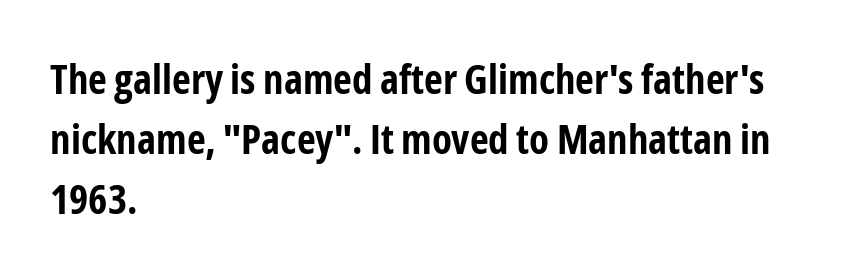
Does the copy run flush right? No — it runs flush left. Posture: upright roman. Each letter's strokes conclude bluntly, with no projecting serifs. The zone under the glyphs is completely vacant. A typesetter would call this zero additional tracking.
